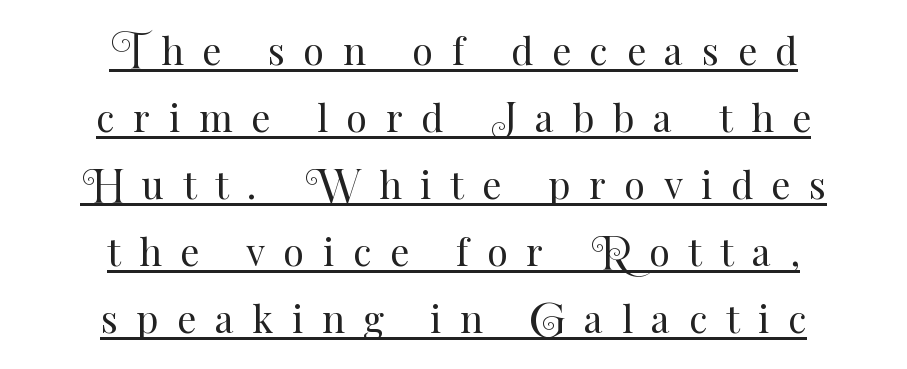
{"italic": "no", "bold": "no", "weight": "regular", "width": "normal", "stroke_contrast": "medium", "x_height": "small", "monospaced": "no", "underline": "yes", "align": "center", "line_spacing_ratio": 1.76, "letter_spacing": "wide", "letter_spacing_em": 0.49, "glyph_px": 38}
